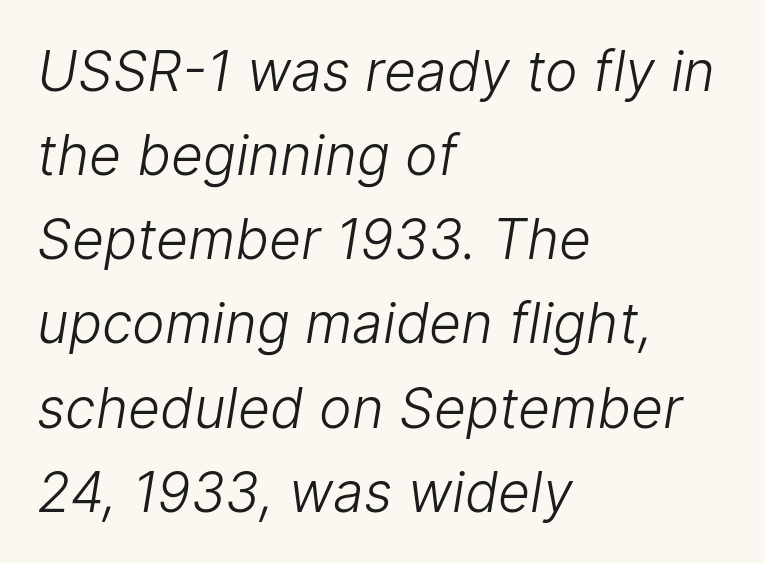
The lines are quadded left. The foot of each line stays bare and open. This sample uses plain, unmodified letter spacing. Note the varied advance widths — an 'i' is clearly narrower than an 'm'. Stem width sits at or under what a default text font uses.
